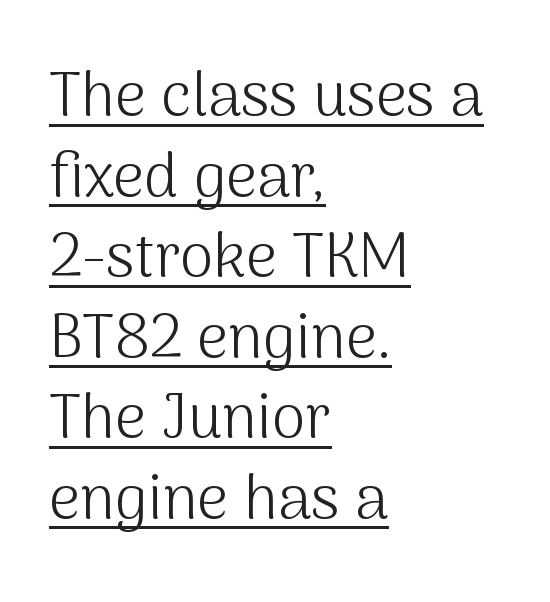
The image shows 61 px light sans-serif type, upright; set left-aligned, normal line spacing (1.32x), normal letter spacing, underlined; medium stroke contrast and a medium x-height.
